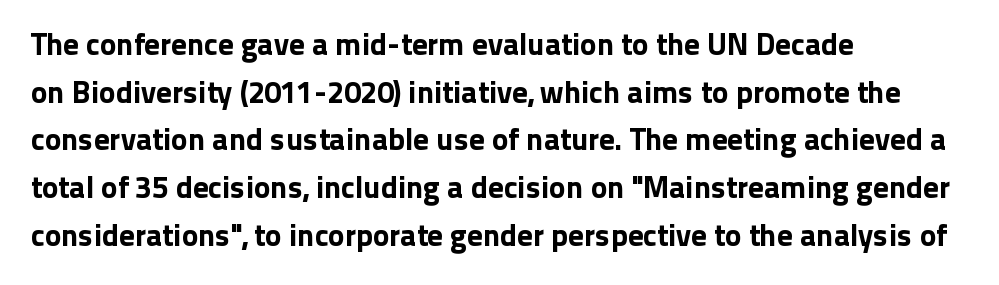
The image shows 31 px sans-serif type, upright; set left-aligned, normal line spacing (1.54x), normal letter spacing, not underlined; low stroke contrast and a medium x-height.
